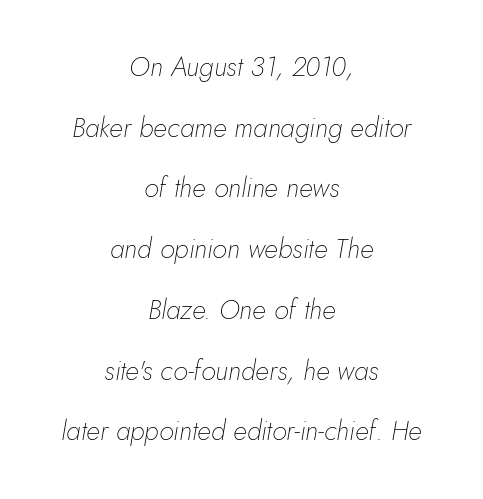
Q: Is the text bold? A: No.
Q: Is the text italic (slanted)? A: Yes, it leans right by about 5 degrees.
Q: Is the text underlined? A: No.
Q: How is the paragraph aligned? A: Centered.
Q: Is the spacing between letters normal or unusually wide? A: Normal.
Q: Is the spacing between lines tight, normal or loose? A: Loose.
